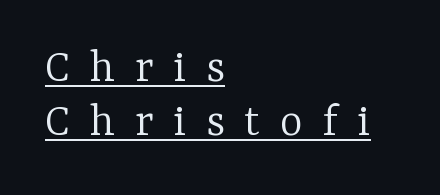
{"serif": "yes", "italic": "no", "bold": "no", "weight": "light", "width": "normal", "stroke_contrast": "low", "x_height": "medium", "monospaced": "no", "underline": "yes", "align": "left", "line_spacing": "tight", "line_spacing_ratio": 1.11, "letter_spacing": "wide", "letter_spacing_em": 0.4, "glyph_px": 49}
